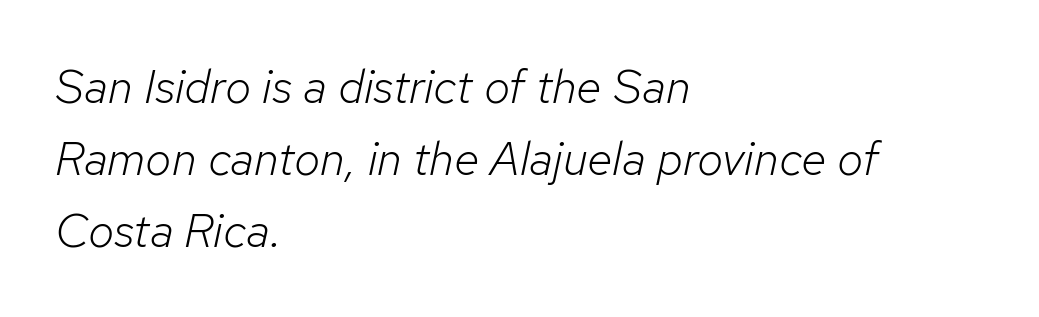
Is this a fixed-width face? No — the glyphs have proportional, varying widths. Compared with a centered layout, this one pins lines to the left instead. Normally led — the rows are evenly, conventionally spaced. Glance below the letters and you will spot only blank space.
